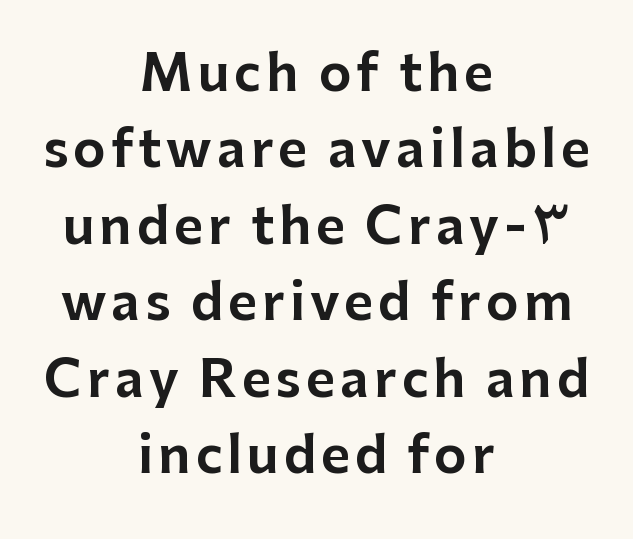
Q: Is the text italic (slanted)? A: No, it is upright.
Q: Is the typeface a serif or a sans-serif typeface? A: Sans-serif.
Q: Is the text underlined? A: No.
Q: How is the paragraph aligned? A: Centered.
Q: Is the spacing between lines tight, normal or loose? A: Normal.
Q: Width (condensed, normal, or wide)? A: Normal.
Q: Stroke contrast? A: Low.
Q: x-height? A: Medium.
Q: Monospaced? A: No.
